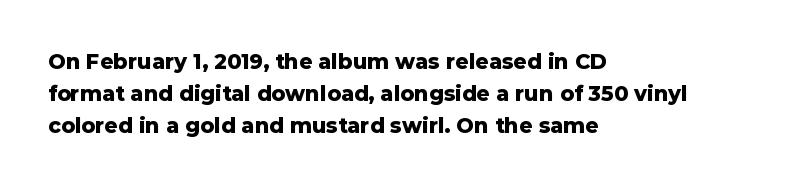
Q: Is the text bold? A: Yes.
Q: Is the text italic (slanted)? A: No, it is upright.
Q: Is the text underlined? A: No.
Q: How is the paragraph aligned? A: Left-aligned.
Q: Is the spacing between letters normal or unusually wide? A: Normal.
Q: Is the spacing between lines tight, normal or loose? A: Normal.
